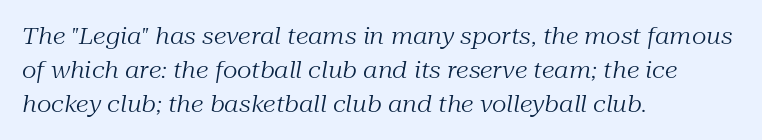
The image shows 23 px text type, italic (leaning right); set left-aligned, normal line spacing (1.47x), normal letter spacing, not underlined.
